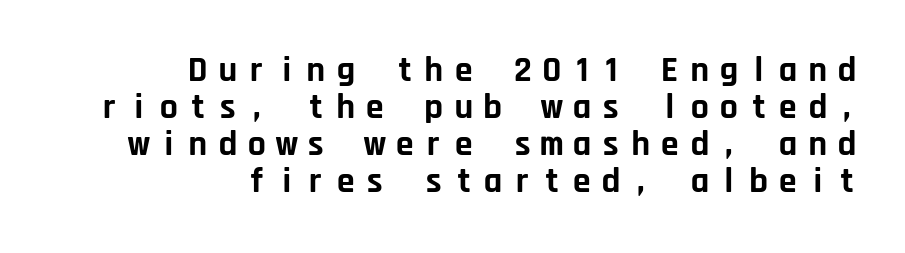
{"serif": "no", "italic": "no", "bold": "yes", "weight": "bold", "width": "normal", "stroke_contrast": "low", "x_height": "large", "monospaced": "yes", "underline": "no", "align": "right", "line_spacing": "tight", "line_spacing_ratio": 1.03, "letter_spacing": "wide", "letter_spacing_em": 0.22, "glyph_px": 36}
